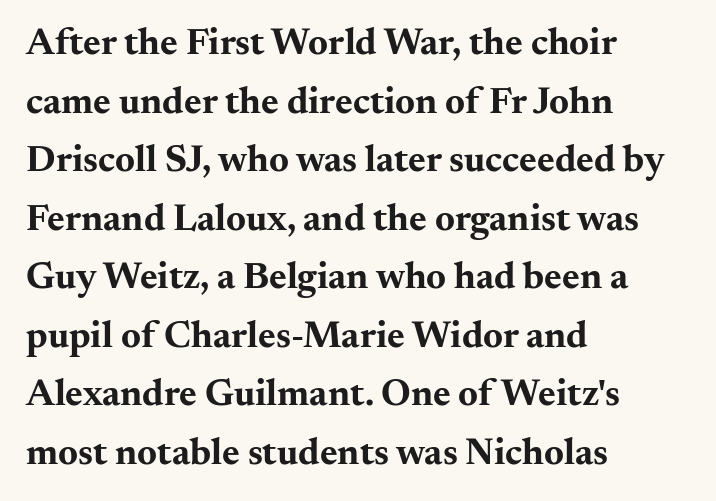
The image shows 38 px bold, wide serif type, upright; set left-aligned, normal line spacing (1.54x), normal letter spacing, not underlined; medium stroke contrast and a small x-height.
